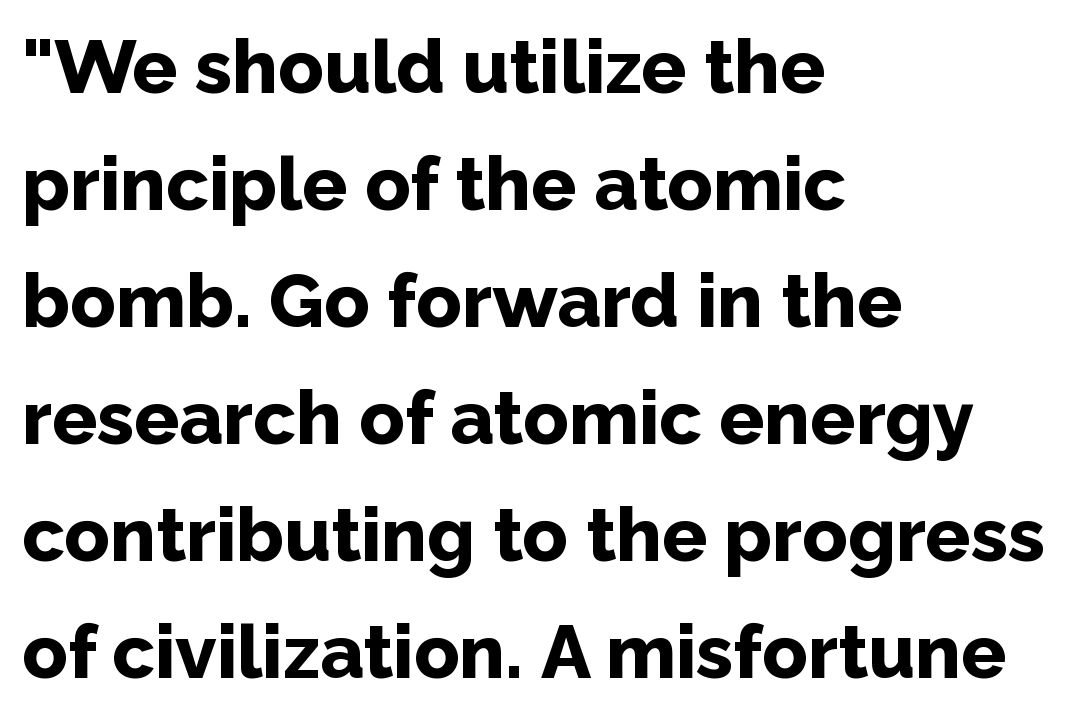
Q: Is the text bold? A: Yes.
Q: Is the text italic (slanted)? A: No, it is upright.
Q: Is the typeface a serif or a sans-serif typeface? A: Sans-serif.
Q: Is the text underlined? A: No.
Q: How is the paragraph aligned? A: Left-aligned.
Q: Is the spacing between letters normal or unusually wide? A: Normal.
Q: Is the spacing between lines tight, normal or loose? A: Normal.
Q: Width (condensed, normal, or wide)? A: Normal.
Q: Stroke contrast? A: Low.
Q: x-height? A: Medium.
Q: Monospaced? A: No.
